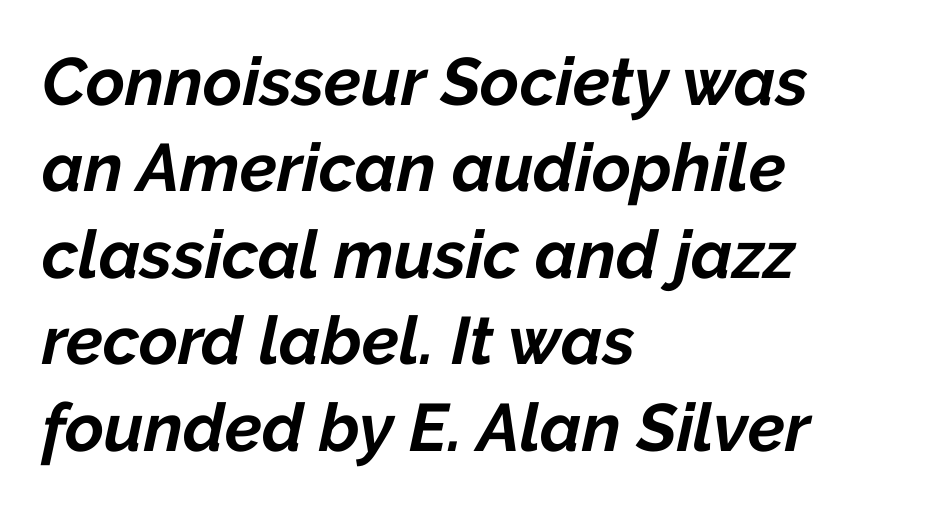
The passage shown is not underscored anywhere. Short note: letters normally spaced. Character widths vary here, with narrow letters taking less room than wide ones. You can tell it's italic because the verticals aren't actually vertical. The space between consecutive lines is moderate.
